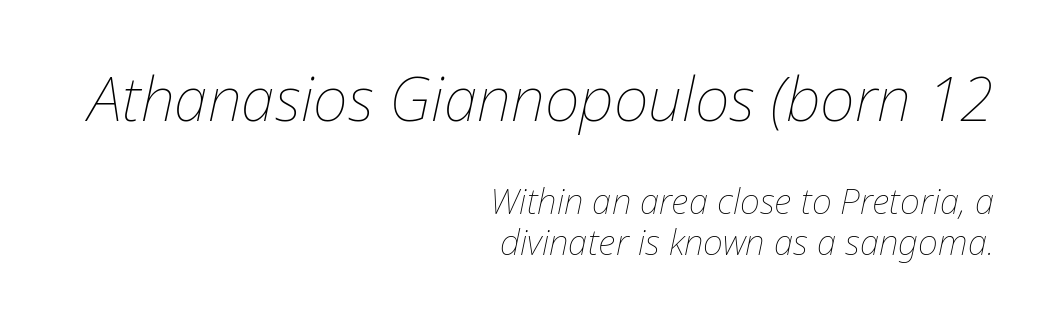
Q: Is the text bold? A: No.
Q: Is the text italic (slanted)? A: Yes, it leans right by about 12 degrees.
Q: Is the text underlined? A: No.
Q: How is the paragraph aligned? A: Right-aligned.
Q: Is the spacing between letters normal or unusually wide? A: Normal.
Q: Which block of text is set in a larger size, the first (top) or the second (bottom)? A: The first (top) one.
Q: Width (condensed, normal, or wide)? A: Normal.
Q: Stroke contrast? A: Low.
Q: x-height? A: Medium.
Q: Monospaced? A: No.
